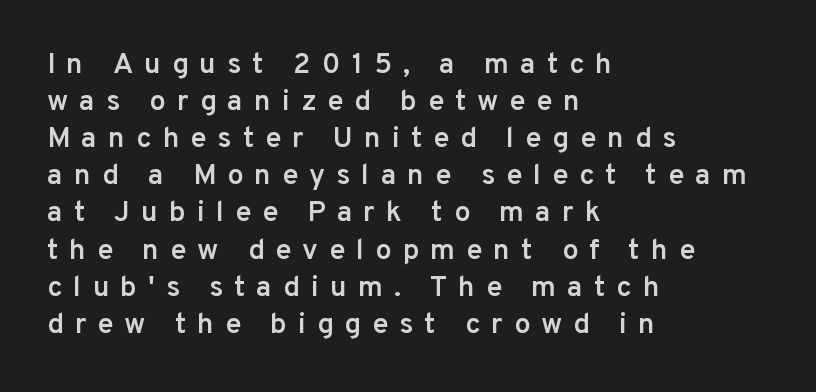
Q: Is the text bold? A: Semi-bold.
Q: Is the text italic (slanted)? A: No, it is upright.
Q: Is the typeface a serif or a sans-serif typeface? A: Sans-serif.
Q: Is the text underlined? A: No.
Q: How is the paragraph aligned? A: Left-aligned.
Q: Is the spacing between letters normal or unusually wide? A: Unusually wide.
Q: Is the spacing between lines tight, normal or loose? A: Normal.
Q: Width (condensed, normal, or wide)? A: Normal.
Q: Stroke contrast? A: Low.
Q: x-height? A: Medium.
Q: Monospaced? A: No.
